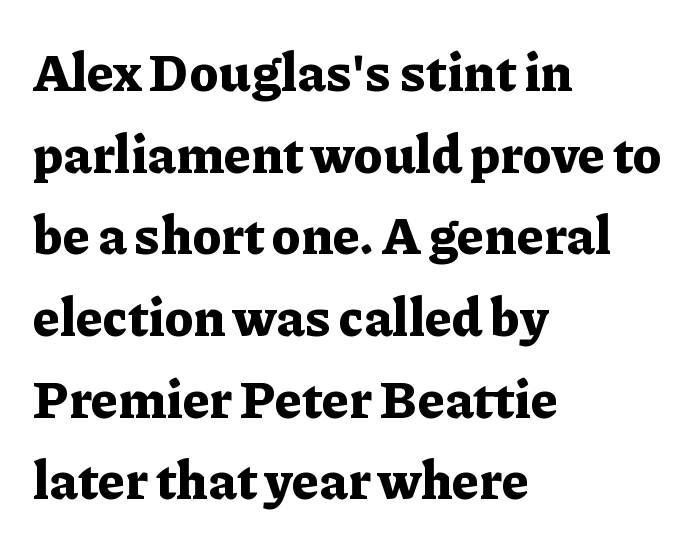
Q: Is the text bold? A: Yes.
Q: Is the text italic (slanted)? A: No, it is upright.
Q: Is the typeface a serif or a sans-serif typeface? A: Serif.
Q: Is the text underlined? A: No.
Q: How is the paragraph aligned? A: Left-aligned.
Q: Is the spacing between letters normal or unusually wide? A: Normal.
Q: Is the spacing between lines tight, normal or loose? A: Normal.
Q: Width (condensed, normal, or wide)? A: Normal.
Q: Stroke contrast? A: Low.
Q: x-height? A: Medium.
Q: Monospaced? A: No.
